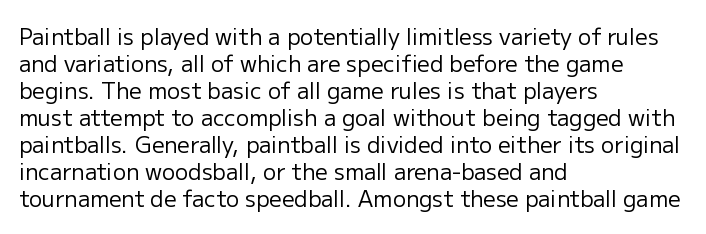
{"italic": "no", "bold": "no", "underline": "no", "align": "left", "line_spacing_ratio": 1.23, "letter_spacing": "normal", "letter_spacing_em": 0.0, "glyph_px": 22}
